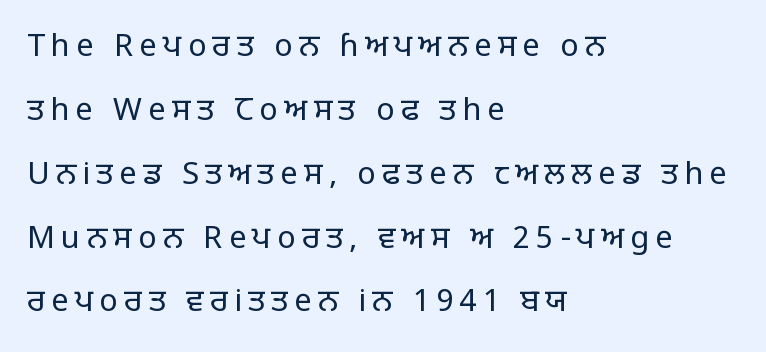
The rendering uses a large line-height, opening up the rows. The cut favours lightness, reaching ordinary text weight at its darkest. The lines in this sample share a left origin and differ only in where they stop. Nobody drew a line under any word here.
